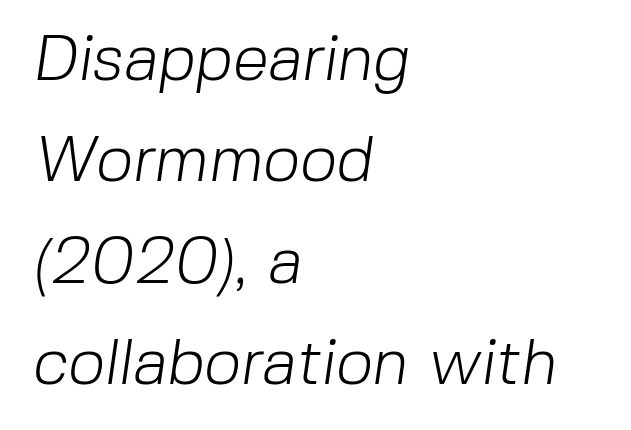
Here the glyphs are tracked normally, forming tight word shapes. Type style note: lacks serifs. The lines are quadded left. Honestly, there is no underline to notice here at all. Here the designer chose a conventional face with non-uniform glyph widths.
